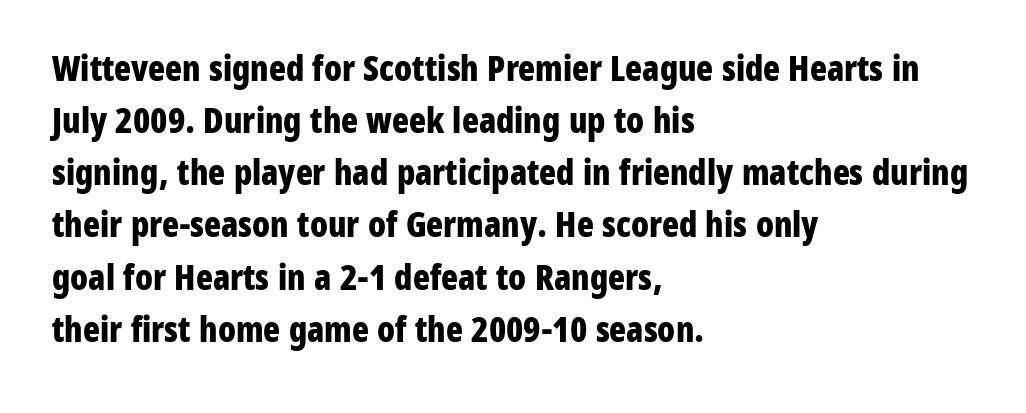
The image shows 35 px bold, condensed sans-serif type, upright; set left-aligned, normal line spacing (1.49x), normal letter spacing, not underlined; low stroke contrast and a medium x-height.
